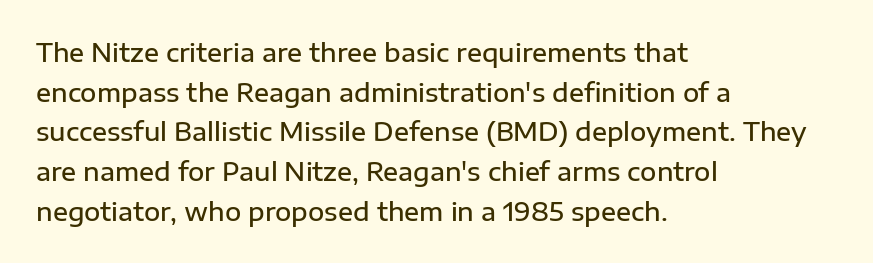
Q: Is the text bold? A: Semi-bold.
Q: Is the text italic (slanted)? A: No, it is upright.
Q: Is the text underlined? A: No.
Q: How is the paragraph aligned? A: Left-aligned.
Q: Is the spacing between letters normal or unusually wide? A: Normal.
Q: Is the spacing between lines tight, normal or loose? A: Normal.
